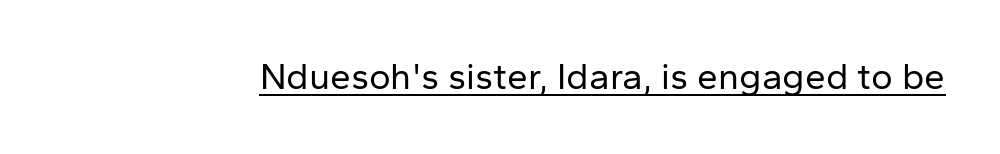
The image shows 37 px regular-weight sans-serif type, upright; set normal letter spacing, underlined; low stroke contrast and a medium x-height.
